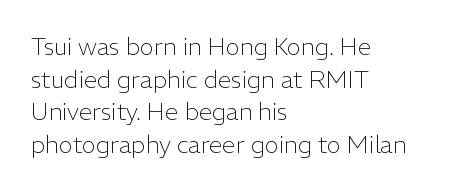
Plain, unruled lines of type. Ordinary non-slanted type is in use. Does extra space separate the letters? No, they use regular spacing. This is not heavy type; no bold has been used. These lines sit exactly where default settings would place them. Reading down the block, your eye returns to a fixed left position each line.
